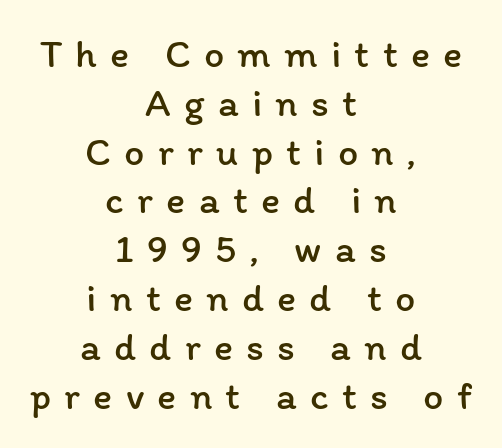
Weight class: somewhere from thin through regular. Observe the wide spacing: letters keep a clear distance from each other. The rendering uses natural spacing where letterforms have individual widths. The axis of the letterforms is exactly vertical. Decoration check: the copy has no underline.
